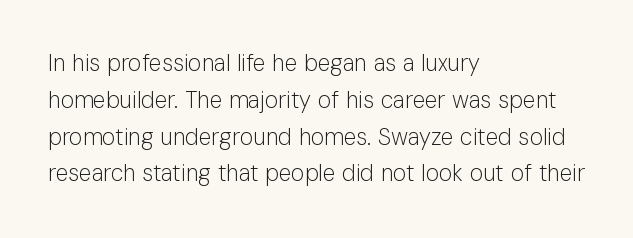
The rendering uses a moderate line-height, typical for paragraphs. The cut favours lightness, reaching ordinary text weight at its darkest. This is roman type, the default non-slanted kind. A student would call this left alignment; a typographer would say flush left, rag right. Honestly, there is no underline to notice here at all. The letterforms sit shoulder to shoulder at normal distance.
